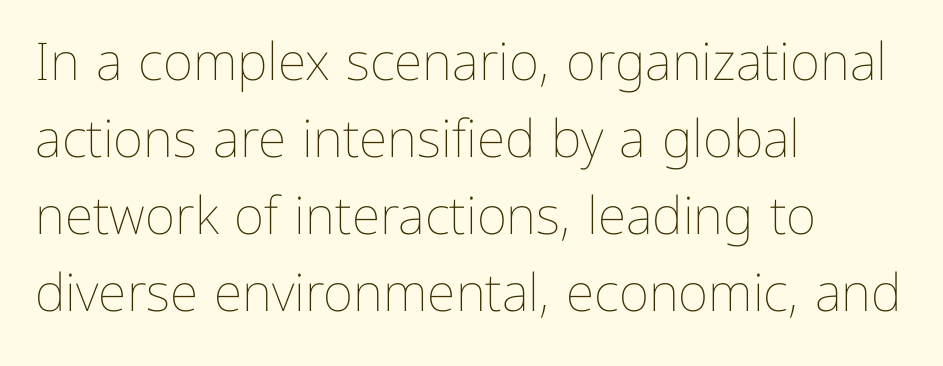
Q: Is the text bold? A: No.
Q: Is the text italic (slanted)? A: No, it is upright.
Q: Is the text underlined? A: No.
Q: How is the paragraph aligned? A: Left-aligned.
Q: Is the spacing between letters normal or unusually wide? A: Normal.
Q: Is the spacing between lines tight, normal or loose? A: Normal.
Q: Width (condensed, normal, or wide)? A: Normal.
Q: Stroke contrast? A: Low.
Q: x-height? A: Medium.
Q: Monospaced? A: No.
